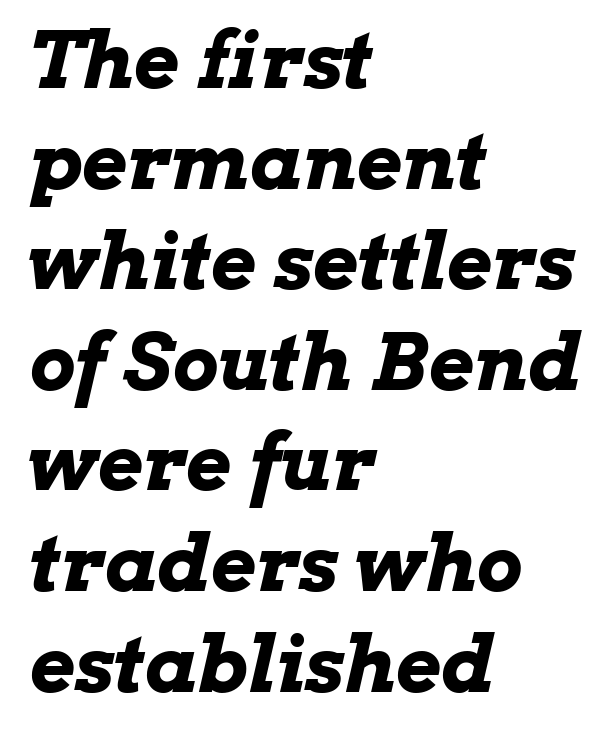
{"italic": "yes", "lean": "right", "slant_degrees": 13, "bold": "yes", "weight": "bold", "width": "wide", "stroke_contrast": "low", "x_height": "medium", "monospaced": "no", "underline": "no", "align": "left", "line_spacing": "normal", "line_spacing_ratio": 1.29, "letter_spacing": "normal", "letter_spacing_em": 0.0, "glyph_px": 78}
